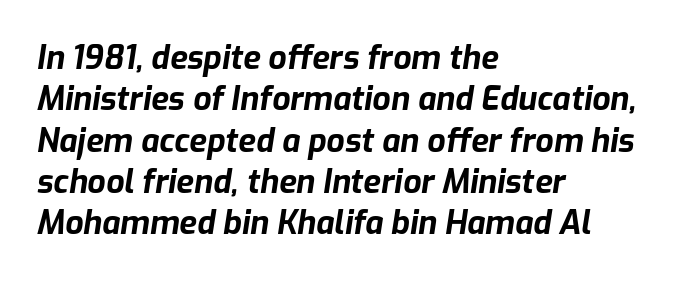
{"italic": "yes", "lean": "right", "slant_degrees": 9, "bold": "yes", "weight": "bold", "width": "normal", "stroke_contrast": "low", "x_height": "medium", "monospaced": "no", "underline": "no", "align": "left", "line_spacing": "normal", "line_spacing_ratio": 1.29, "letter_spacing": "normal", "letter_spacing_em": 0.0, "glyph_px": 32}
